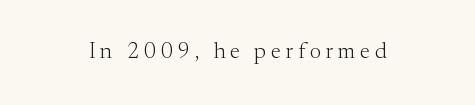
The image shows 22 px text type, upright; set unusually wide letter spacing (+0.22 em), not underlined.
